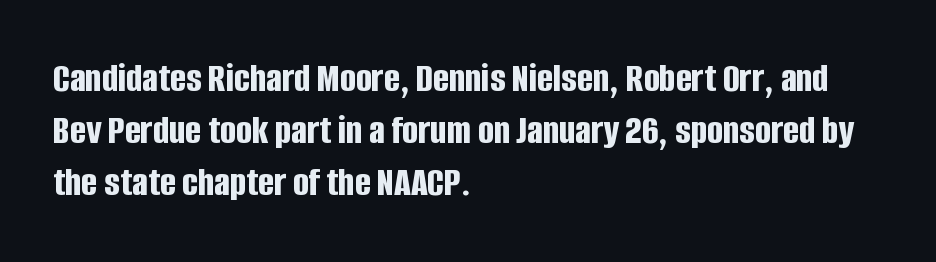
The image shows 42 px bold, condensed sans-serif type, upright; set left-aligned, line spacing 1.24x, normal letter spacing, not underlined; low stroke contrast and a large x-height.
